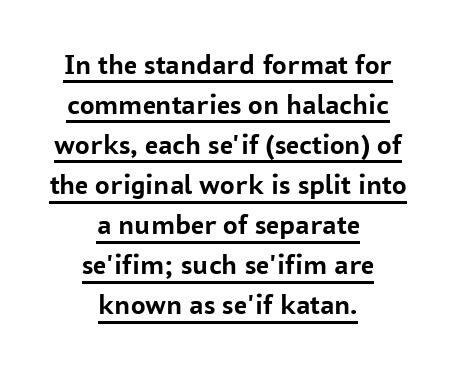
Every letter is thick-stroked: bold, no question. Honestly, the row spacing looks completely unremarkable. These lines are rendered in a variable-pitch font. Default kerning and tracking; the words read as compact shapes. The lettering is marked with a stroke running underneath it.
